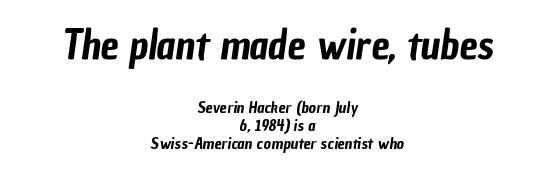
The image shows 41 px condensed sans-serif type; set centered, tight line spacing (1.14x), normal letter spacing, not underlined; the first (top) block is 2.56x larger; low stroke contrast and a medium x-height.
